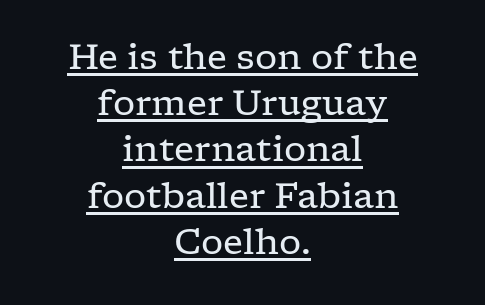
{"serif": "yes", "italic": "no", "bold": "no", "weight": "regular", "width": "wide", "stroke_contrast": "low", "x_height": "medium", "monospaced": "no", "underline": "yes", "align": "center", "line_spacing": "normal", "line_spacing_ratio": 1.32, "letter_spacing": "normal", "letter_spacing_em": 0.0, "glyph_px": 35}
